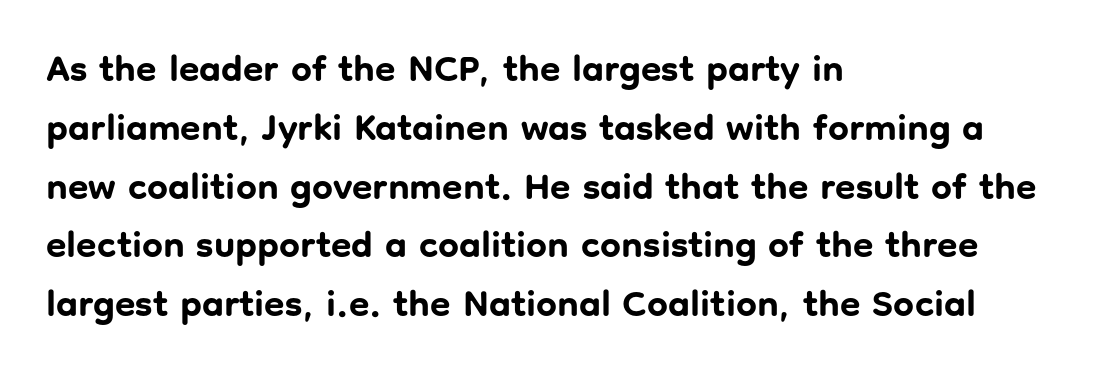
The image shows 37 px bold sans-serif type, upright; set left-aligned, normal line spacing (1.59x), normal letter spacing, not underlined; low stroke contrast and a medium x-height.
